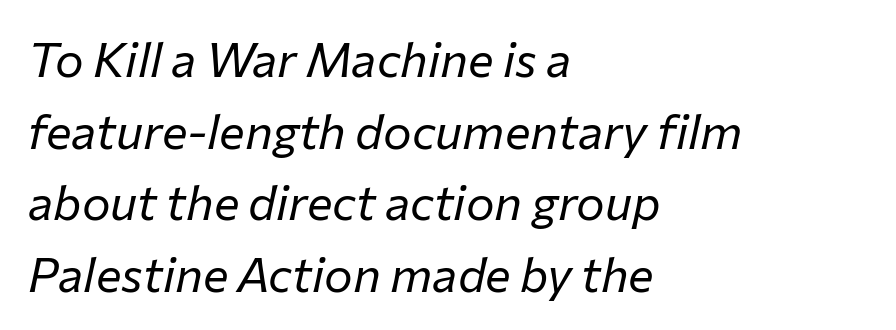
{"italic": "yes", "lean": "right", "slant_degrees": 12, "bold": "no", "weight": "regular", "width": "normal", "stroke_contrast": "low", "x_height": "medium", "monospaced": "no", "underline": "no", "align": "left", "line_spacing": "normal", "line_spacing_ratio": 1.49, "letter_spacing": "normal", "letter_spacing_em": 0.0, "glyph_px": 48}
